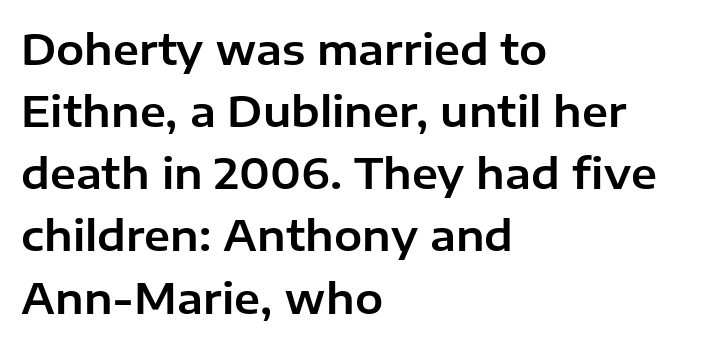
This rendering uses left alignment, leaving the right contour irregular. Does the lettering tilt? It doesn't — this is upright. The passage shown has conventional tracking throughout. Proportional: the letters do not fall into vertical columns.
